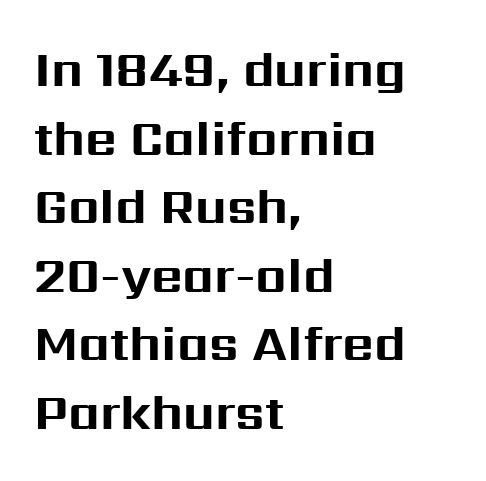
Q: Is the text bold? A: Yes.
Q: Is the text italic (slanted)? A: No, it is upright.
Q: Is the typeface a serif or a sans-serif typeface? A: Sans-serif.
Q: Is the text underlined? A: No.
Q: How is the paragraph aligned? A: Left-aligned.
Q: Is the spacing between letters normal or unusually wide? A: Normal.
Q: Is the spacing between lines tight, normal or loose? A: Normal.
Q: Width (condensed, normal, or wide)? A: Normal.
Q: Stroke contrast? A: Medium.
Q: x-height? A: Medium.
Q: Monospaced? A: No.
